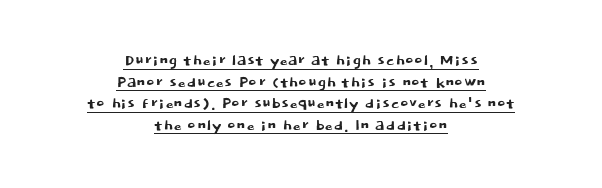
{"italic": "no", "underline": "yes", "align": "center", "line_spacing": "tight", "line_spacing_ratio": 1.08, "letter_spacing": "normal", "letter_spacing_em": 0.0, "glyph_px": 20}
